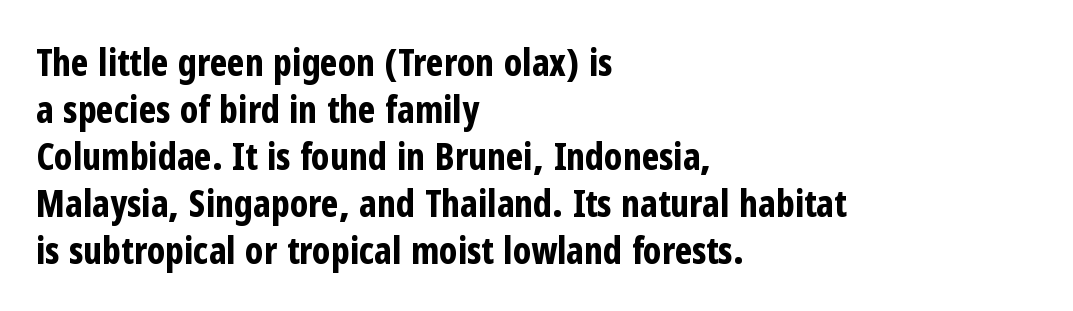
{"serif": "no", "italic": "no", "bold": "yes", "weight": "bold", "width": "condensed", "stroke_contrast": "low", "x_height": "medium", "monospaced": "no", "underline": "no", "align": "left", "line_spacing": "normal", "line_spacing_ratio": 1.27, "letter_spacing": "normal", "letter_spacing_em": 0.0, "glyph_px": 37}
